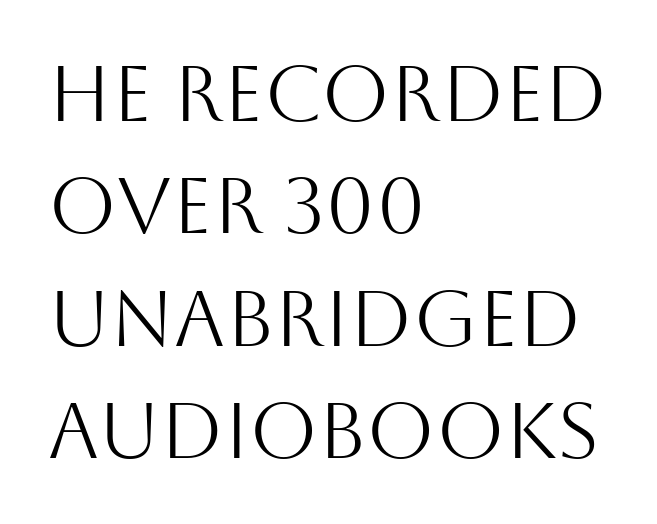
{"serif": "no", "italic": "no", "bold": "no", "weight": "light", "width": "normal", "stroke_contrast": "medium", "x_height": "large", "monospaced": "no", "underline": "no", "align": "left", "line_spacing": "normal", "line_spacing_ratio": 1.44, "letter_spacing": "normal", "letter_spacing_em": 0.0, "glyph_px": 78}
